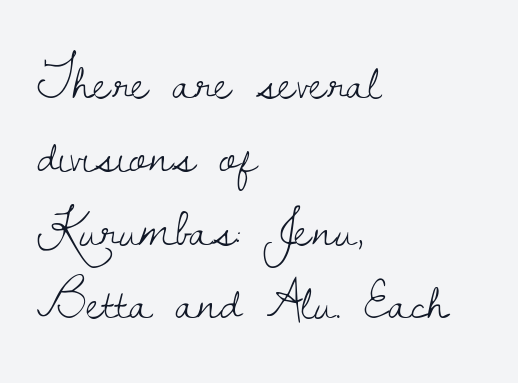
Underlining? Definitely not there. The lines sit at an ordinary, default distance from one another. The typesetter chose a ragged-right arrangement here. The passage shown is typed in a proportional face where columns would drift.
